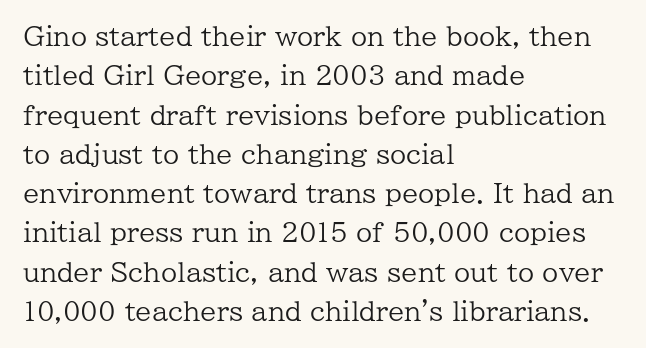
A typesetter would mark this as roman, not italic. Does the leading feel generous? No, just average. The typesetter chose a ragged-right arrangement here. The gaps between neighbouring characters are ordinary and unremarkable. Is this a heavy cut? Hardly; it is regular or lighter. The space directly below the letters is spotless.
